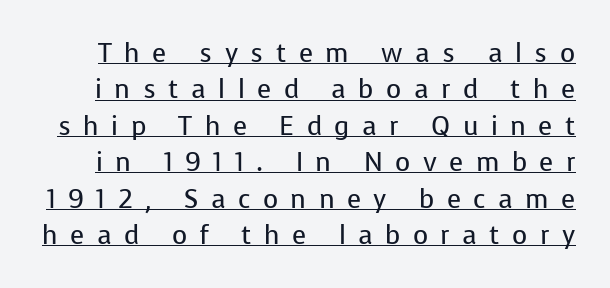
{"italic": "no", "bold": "no", "underline": "yes", "line_spacing": "normal", "line_spacing_ratio": 1.4, "letter_spacing": "wide", "letter_spacing_em": 0.48, "glyph_px": 26}
